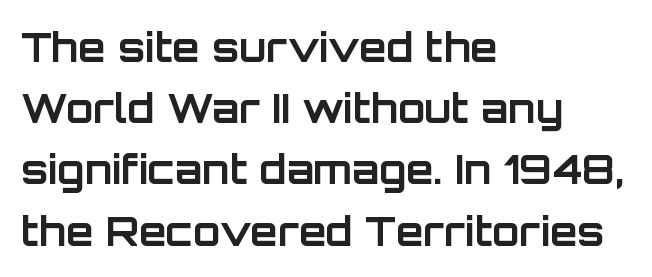
Q: Is the text bold? A: Yes.
Q: Is the text italic (slanted)? A: No, it is upright.
Q: Is the typeface a serif or a sans-serif typeface? A: Sans-serif.
Q: Is the text underlined? A: No.
Q: How is the paragraph aligned? A: Left-aligned.
Q: Is the spacing between letters normal or unusually wide? A: Normal.
Q: Is the spacing between lines tight, normal or loose? A: Normal.
Q: Width (condensed, normal, or wide)? A: Normal.
Q: Stroke contrast? A: Low.
Q: x-height? A: Large.
Q: Monospaced? A: No.
